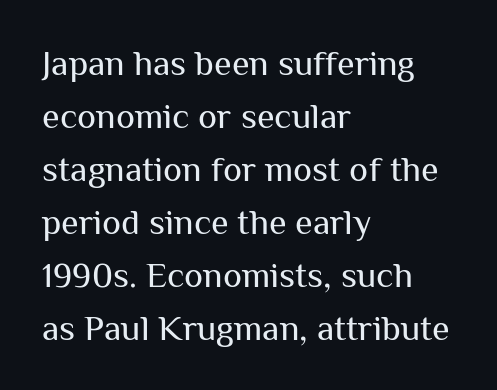
Q: Is the text bold? A: No.
Q: Is the text italic (slanted)? A: No, it is upright.
Q: Is the typeface a serif or a sans-serif typeface? A: Sans-serif.
Q: Is the text underlined? A: No.
Q: How is the paragraph aligned? A: Left-aligned.
Q: Is the spacing between letters normal or unusually wide? A: Normal.
Q: Is the spacing between lines tight, normal or loose? A: Normal.
Q: Width (condensed, normal, or wide)? A: Normal.
Q: Stroke contrast? A: Medium.
Q: x-height? A: Medium.
Q: Monospaced? A: No.
